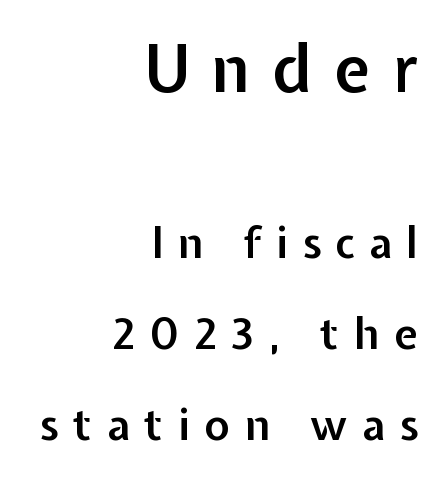
Honestly, there is no underline to notice here at all. You get the large type first, then a drop to smaller type. Looks like regular typesetting: each glyph gets only the width it needs. How would I describe the line gaps? Wide and relaxed. Alignment: flush right. The sample has been set in demibold, a notch under bold.
